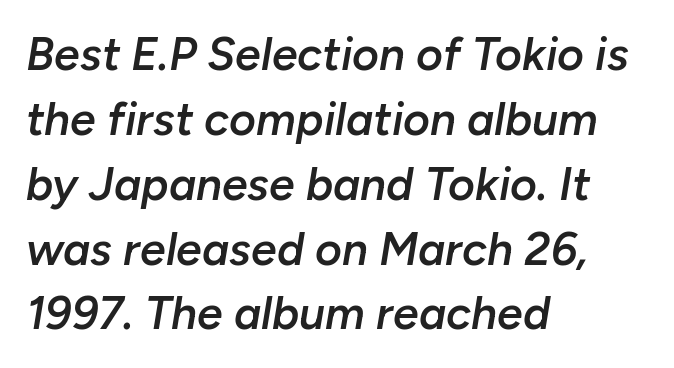
Observe the lean: these are italic letterforms. The passage shown has conventional tracking throughout. A typesetter would call this leading conventional body-copy spacing. Think of a printed novel: that variable character pitch is what you see here. These lines carry some extra weight — a demibold, not a full bold. Does the copy run flush right? No — it runs flush left.
